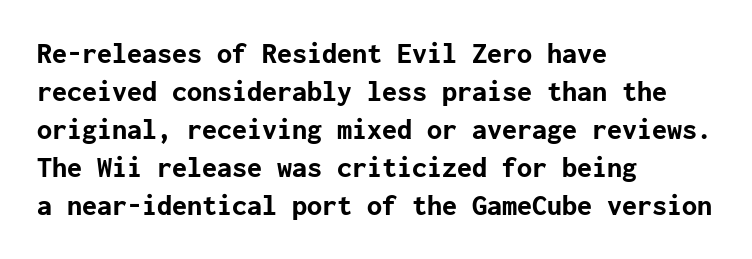
Q: Is the text bold? A: Yes.
Q: Is the text italic (slanted)? A: No, it is upright.
Q: Is the typeface a serif or a sans-serif typeface? A: Sans-serif.
Q: Is the text underlined? A: No.
Q: How is the paragraph aligned? A: Left-aligned.
Q: Is the spacing between letters normal or unusually wide? A: Normal.
Q: Is the spacing between lines tight, normal or loose? A: Normal.
Q: Width (condensed, normal, or wide)? A: Normal.
Q: Stroke contrast? A: Low.
Q: x-height? A: Medium.
